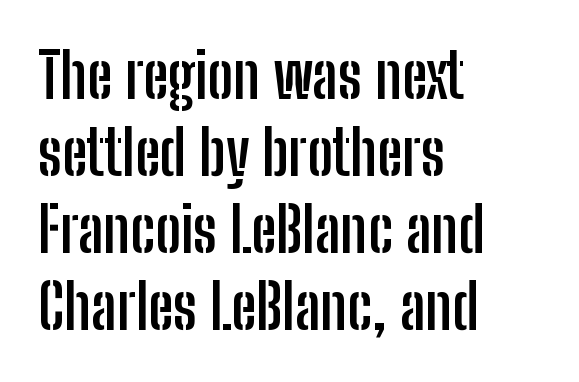
The image shows 62 px semibold, condensed sans-serif type, upright; set left-aligned, line spacing 1.24x, normal letter spacing, not underlined; low stroke contrast and a medium x-height.
